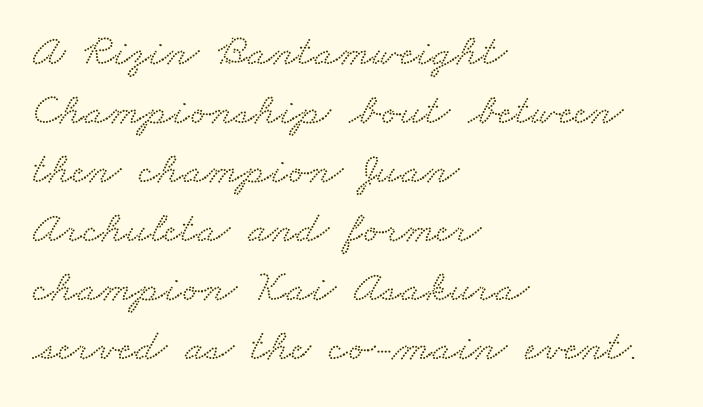
{"width": "wide", "stroke_contrast": "low", "x_height": "small", "monospaced": "no", "underline": "no", "align": "left", "line_spacing": "normal", "line_spacing_ratio": 1.31, "letter_spacing": "normal", "letter_spacing_em": 0.0, "glyph_px": 45}
